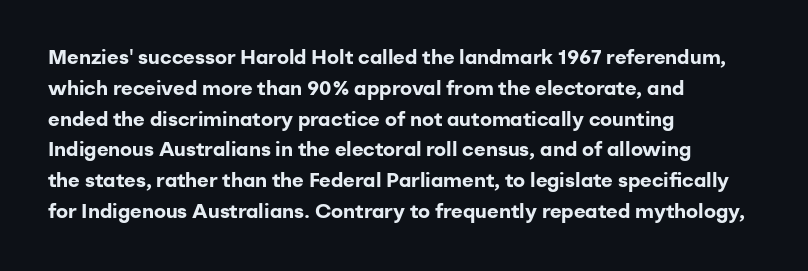
The image shows 20 px bold type, upright; set left-aligned, normal line spacing (1.54x), normal letter spacing, not underlined.
